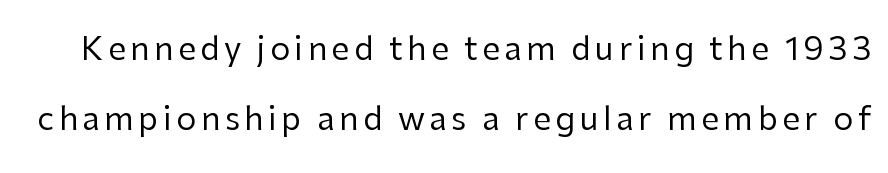
The image shows 32 px regular-weight sans-serif type, upright; set loose line spacing (2.19x), not underlined; low stroke contrast and a medium x-height.
